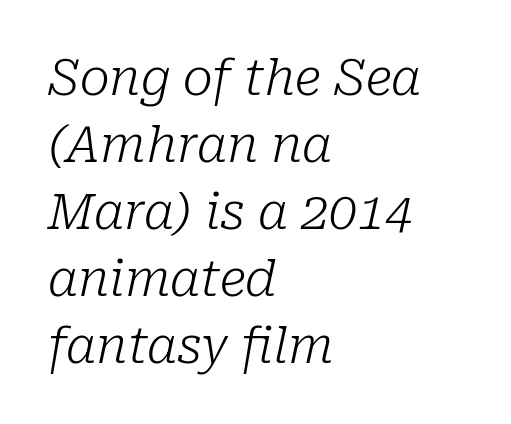
This sample keeps an unexceptional amount of space between lines. Examine the stroke ends and you'll spot serifs. The face used here has a pronounced slope to its letters. Any mark beneath the type? The region is blank.
